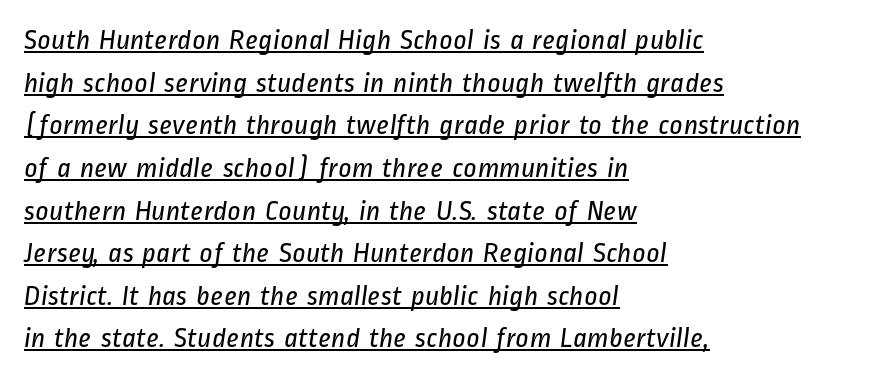
{"serif": "no", "bold": "no", "weight": "regular", "width": "condensed", "stroke_contrast": "low", "x_height": "medium", "monospaced": "no", "underline": "yes", "align": "left", "line_spacing": "normal", "line_spacing_ratio": 1.47, "letter_spacing": "normal", "letter_spacing_em": 0.0, "glyph_px": 29}
